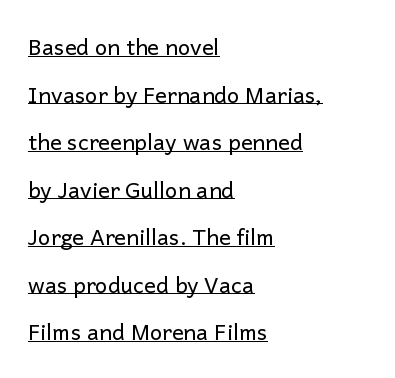
The image shows 22 px text type, upright; set left-aligned, loose line spacing (2.16x), normal letter spacing, underlined.
